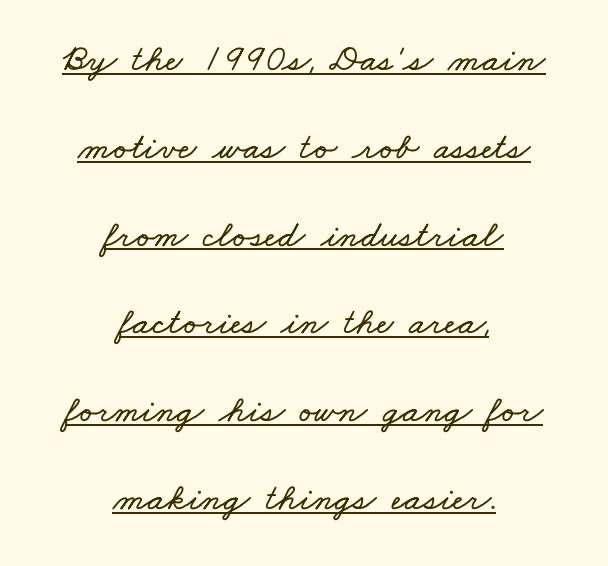
What decoration does the sample have? An underline. Neither beginnings nor endings align; midpoints do. This sample has the flowing, uneven cadence of proportional lettering. The gaps between neighbouring characters are ordinary and unremarkable. Reading down the column, the eye jumps a long way to each next line.
